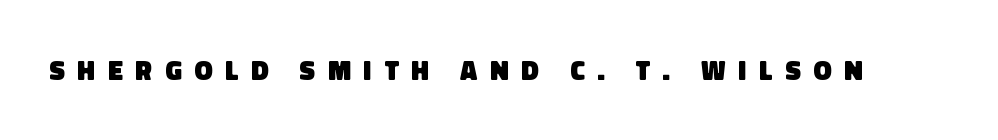
{"bold": "yes", "underline": "no", "letter_spacing": "wide", "letter_spacing_em": 0.47, "glyph_px": 27}
